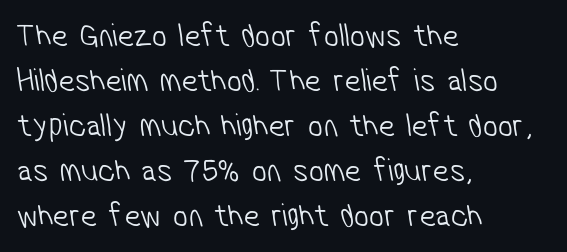
{"serif": "no", "bold": "no", "weight": "light", "width": "condensed", "stroke_contrast": "low", "x_height": "medium", "monospaced": "no", "underline": "no", "align": "left", "line_spacing": "normal", "line_spacing_ratio": 1.36, "letter_spacing": "normal", "letter_spacing_em": 0.0, "glyph_px": 33}
